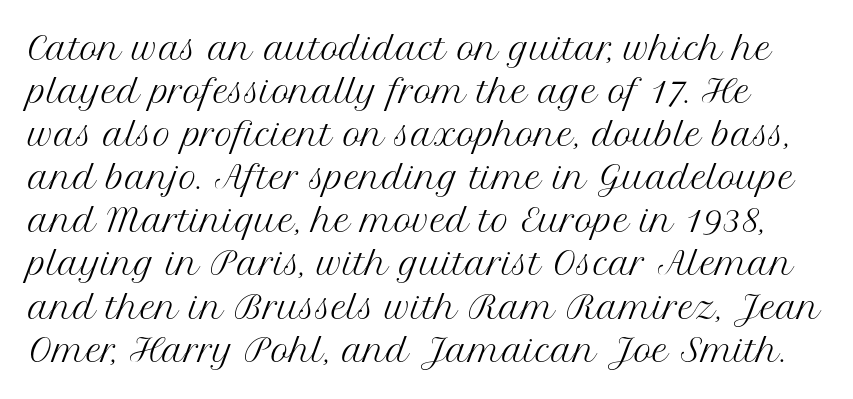
Is this a fixed-width face? No — the glyphs have proportional, varying widths. The font sits on the lighter half of the weight spectrum, regular included. Type without underlining. Is there much room between lines? A standard amount, neither cramped nor airy.
